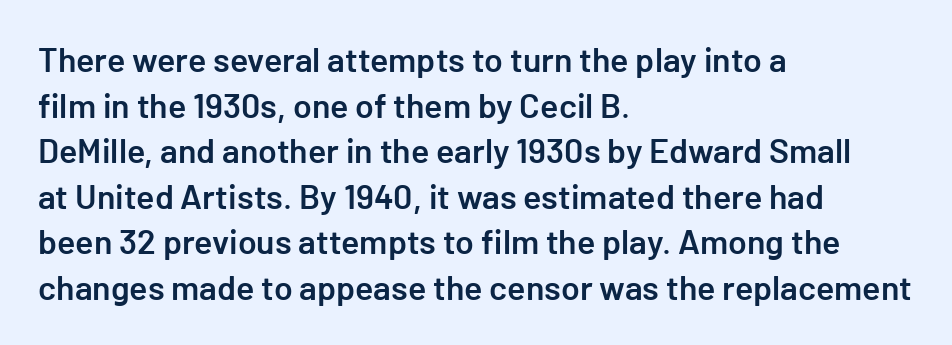
Q: Is the text bold? A: Semi-bold.
Q: Is the text italic (slanted)? A: No, it is upright.
Q: Is the typeface a serif or a sans-serif typeface? A: Sans-serif.
Q: Is the text underlined? A: No.
Q: How is the paragraph aligned? A: Left-aligned.
Q: Is the spacing between letters normal or unusually wide? A: Normal.
Q: Is the spacing between lines tight, normal or loose? A: Normal.
Q: Width (condensed, normal, or wide)? A: Normal.
Q: Stroke contrast? A: Low.
Q: x-height? A: Medium.
